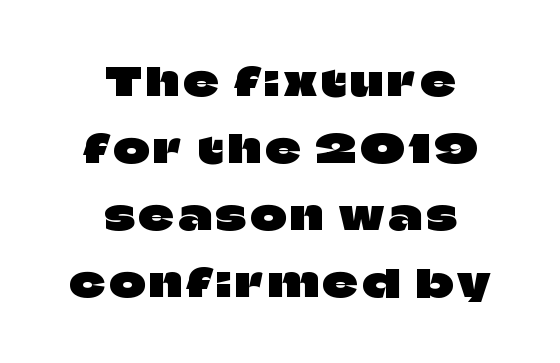
{"serif": "no", "italic": "no", "width": "normal", "stroke_contrast": "low", "x_height": "large", "monospaced": "no", "underline": "no", "align": "center", "line_spacing_ratio": 1.72, "glyph_px": 39}
